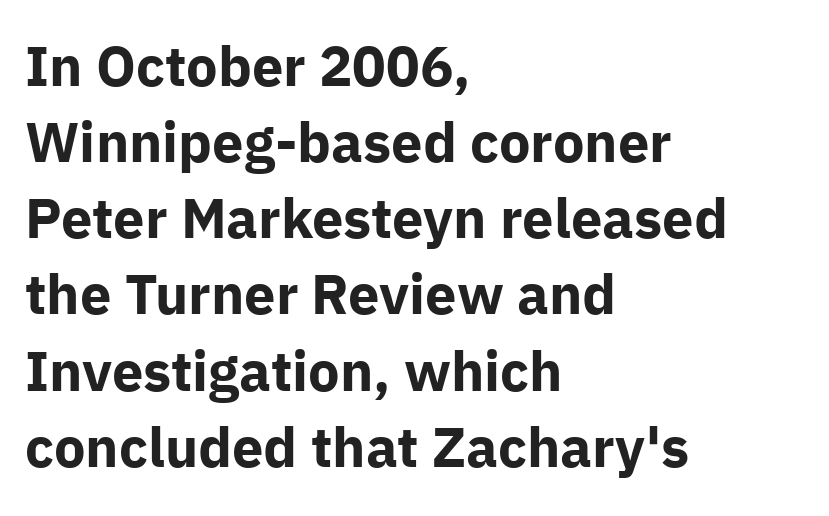
{"serif": "no", "italic": "no", "bold": "yes", "weight": "bold", "width": "normal", "stroke_contrast": "low", "x_height": "medium", "monospaced": "no", "underline": "no", "align": "left", "line_spacing": "normal", "line_spacing_ratio": 1.36, "letter_spacing": "normal", "letter_spacing_em": 0.0, "glyph_px": 56}
